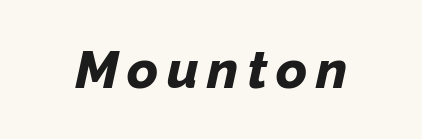
The image shows 53 px bold type, italic (leaning right); set not underlined; low stroke contrast and a medium x-height.
